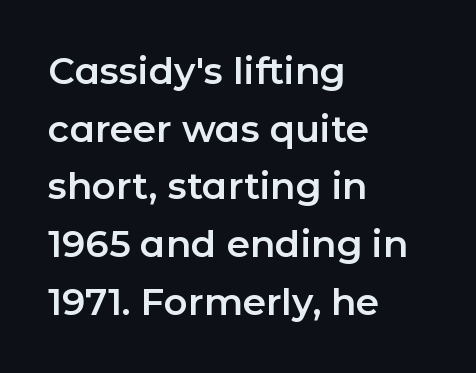
Posture: upright roman. The typesetter chose a ragged-right arrangement here. Letter spacing: default. The characters display no serif detailing; their extremities are plain.
